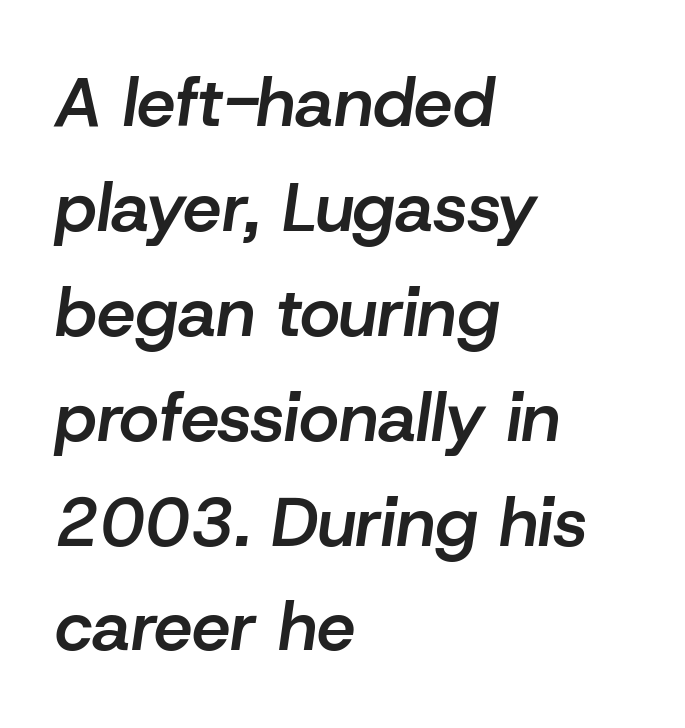
The image shows 69 px semibold type, italic (leaning right); set left-aligned, normal line spacing (1.52x), normal letter spacing, not underlined; low stroke contrast and a medium x-height.
